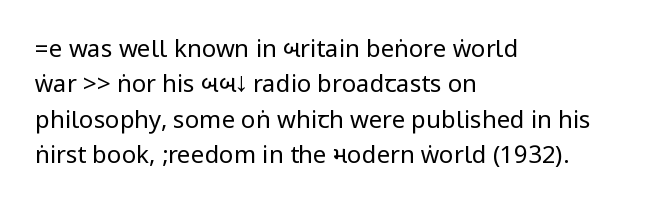
Tracking value appears to be zero — textbook default spacing. Posture: straight, roman, zero tilt. Leftover space on each line is placed entirely after the last word. This is not heavy type; no bold has been used.
